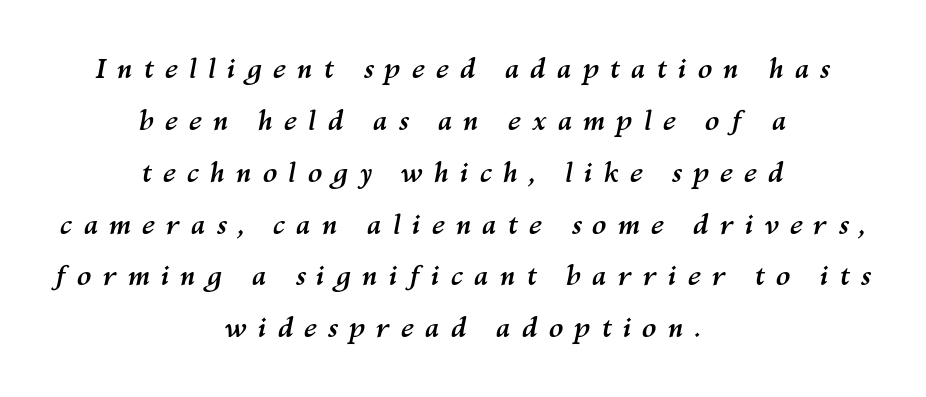
Characters are canted at an angle relative to the baseline's perpendicular. Visually the block forms a symmetrical silhouette, jagged on both flanks. Clear beneath every line of the passage. The passage shown stacks its lines with a broad gap. Here the glyphs are tracked loosely, breaking word shapes into spaced letters. Bold? Absolutely — the strokes are thick and heavy.
